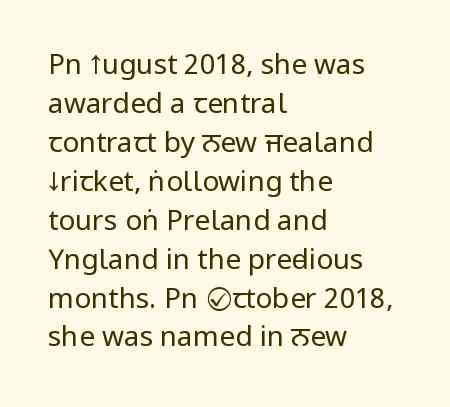
{"serif": "no", "italic": "no", "bold": "no", "weight": "regular", "width": "condensed", "stroke_contrast": "low", "x_height": "large", "monospaced": "no", "underline": "no", "align": "left", "line_spacing": "normal", "line_spacing_ratio": 1.39, "letter_spacing": "normal", "letter_spacing_em": 0.0, "glyph_px": 28}
